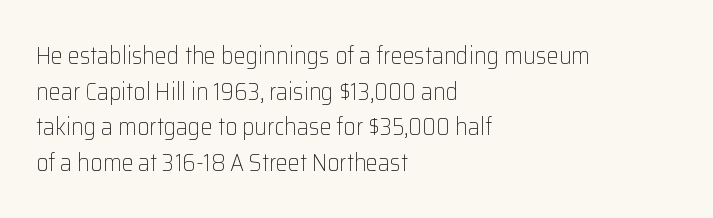
{"italic": "no", "bold": "no", "underline": "no", "align": "left", "line_spacing": "normal", "line_spacing_ratio": 1.48, "letter_spacing": "normal", "letter_spacing_em": 0.0, "glyph_px": 24}
